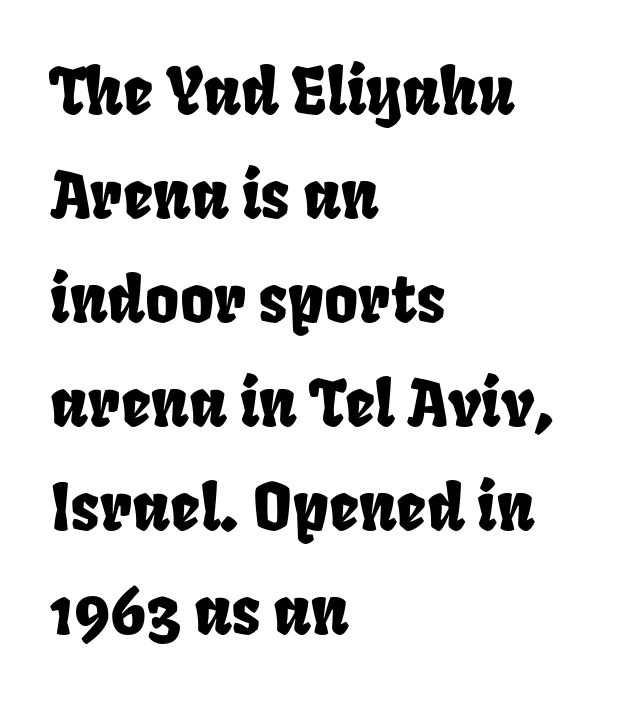
{"width": "condensed", "stroke_contrast": "low", "x_height": "large", "monospaced": "no", "underline": "no", "align": "left", "line_spacing": "normal", "line_spacing_ratio": 1.6, "letter_spacing": "normal", "letter_spacing_em": 0.0, "glyph_px": 65}
